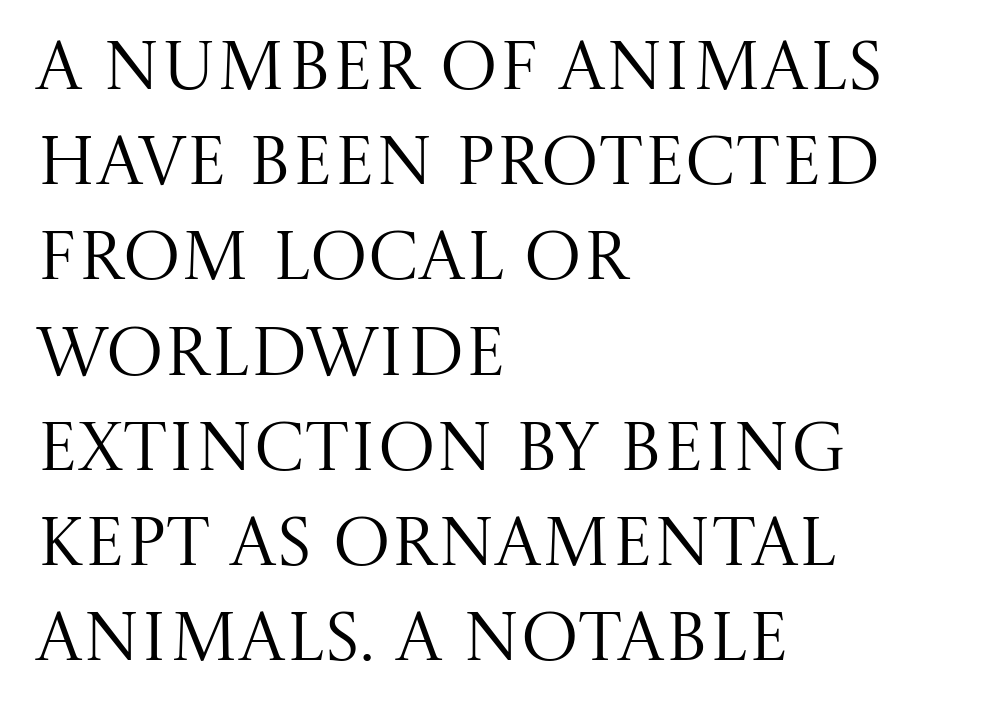
{"serif": "yes", "italic": "no", "bold": "no", "weight": "regular", "width": "normal", "stroke_contrast": "medium", "x_height": "large", "monospaced": "no", "underline": "no", "align": "left", "line_spacing": "normal", "line_spacing_ratio": 1.38, "letter_spacing": "normal", "letter_spacing_em": 0.0, "glyph_px": 69}
